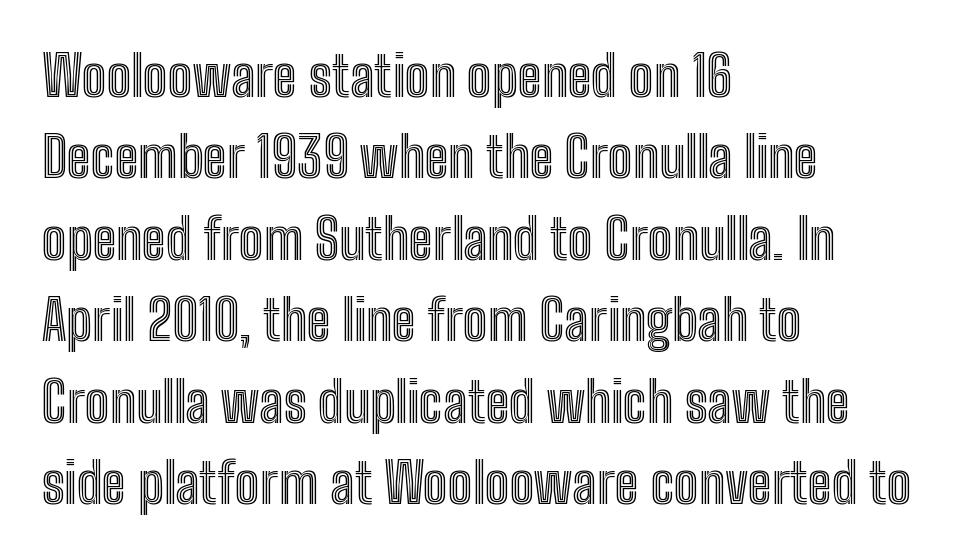
You can tell it's not italic because the verticals are truly vertical. Do the characters align in a grid? No, the font is proportional. Students, observe: this is what conventionally led text looks like. Default kerning and tracking; the words read as compact shapes. Underline: absent. The lines are quadded left.
